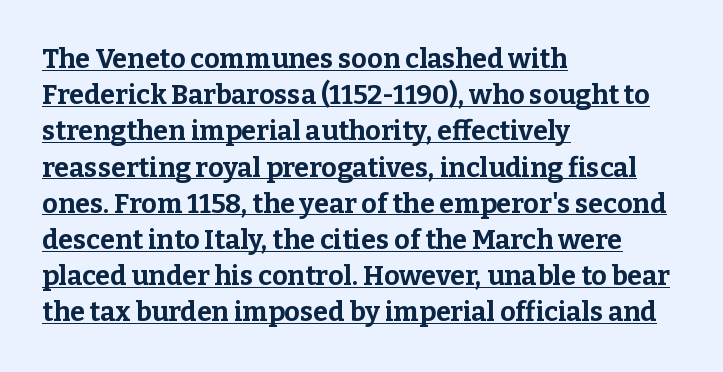
Q: Is the text bold? A: Yes.
Q: Is the text italic (slanted)? A: No, it is upright.
Q: Is the text underlined? A: Yes.
Q: How is the paragraph aligned? A: Left-aligned.
Q: Is the spacing between letters normal or unusually wide? A: Normal.
Q: Is the spacing between lines tight, normal or loose? A: Normal.
